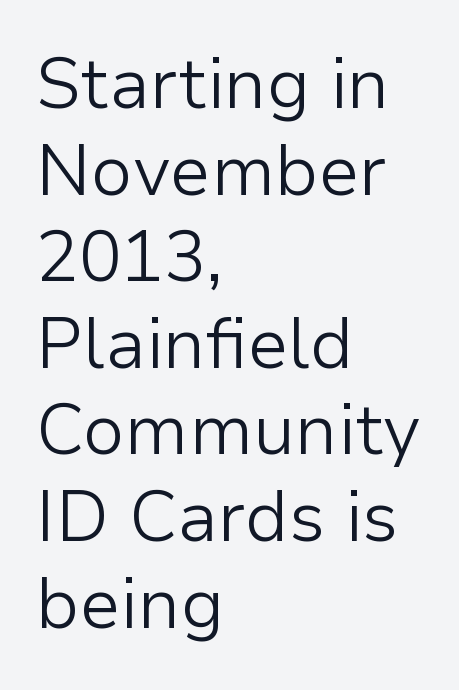
The image shows 71 px light sans-serif type, upright; set left-aligned, line spacing 1.22x, normal letter spacing, not underlined; low stroke contrast and a medium x-height.
